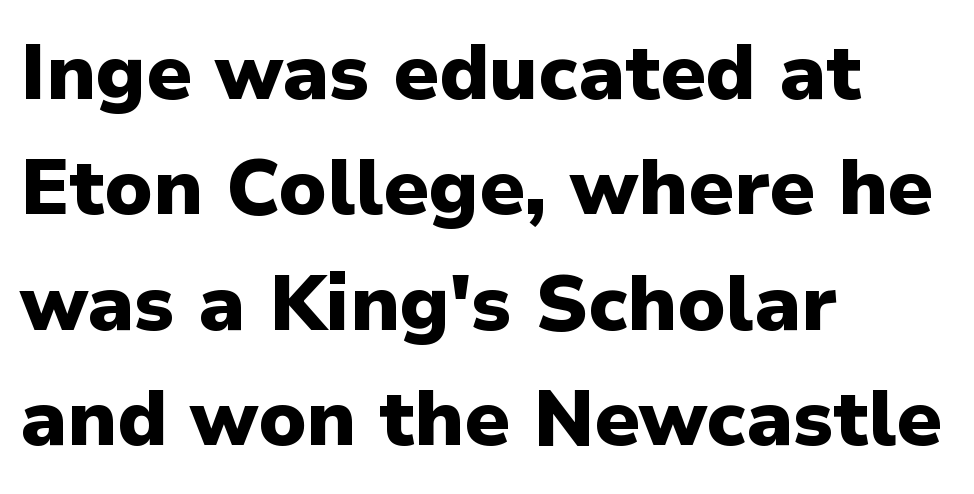
Q: Is the text bold? A: Yes.
Q: Is the text italic (slanted)? A: No, it is upright.
Q: Is the typeface a serif or a sans-serif typeface? A: Sans-serif.
Q: Is the text underlined? A: No.
Q: How is the paragraph aligned? A: Left-aligned.
Q: Is the spacing between letters normal or unusually wide? A: Normal.
Q: Is the spacing between lines tight, normal or loose? A: Normal.
Q: Width (condensed, normal, or wide)? A: Normal.
Q: Stroke contrast? A: Low.
Q: x-height? A: Medium.
Q: Monospaced? A: No.
